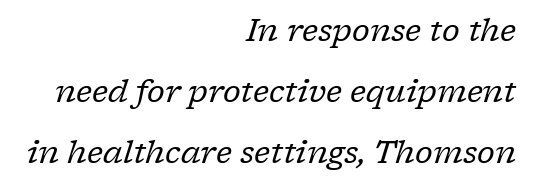
The image shows 31 px regular-weight serif type, italic (leaning right); set right-aligned, loose line spacing (1.96x), normal letter spacing, not underlined; low stroke contrast and a medium x-height.
